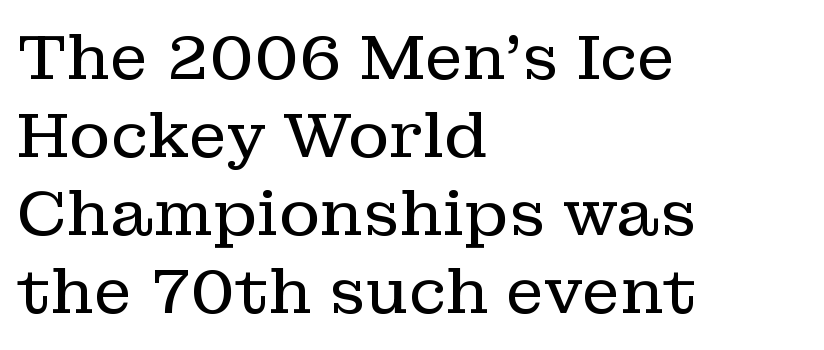
Letterform terminals end in serifs throughout the passage. The rendering keeps characters at their native spacing. The string is rendered with underlining switched off. Looks like regular typesetting: each glyph gets only the width it needs.
